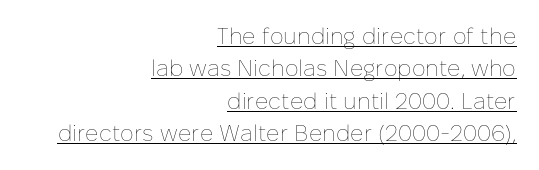
Q: Is the text bold? A: No.
Q: Is the text italic (slanted)? A: No, it is upright.
Q: Is the text underlined? A: Yes.
Q: How is the paragraph aligned? A: Right-aligned.
Q: Is the spacing between letters normal or unusually wide? A: Normal.
Q: Is the spacing between lines tight, normal or loose? A: Normal.
